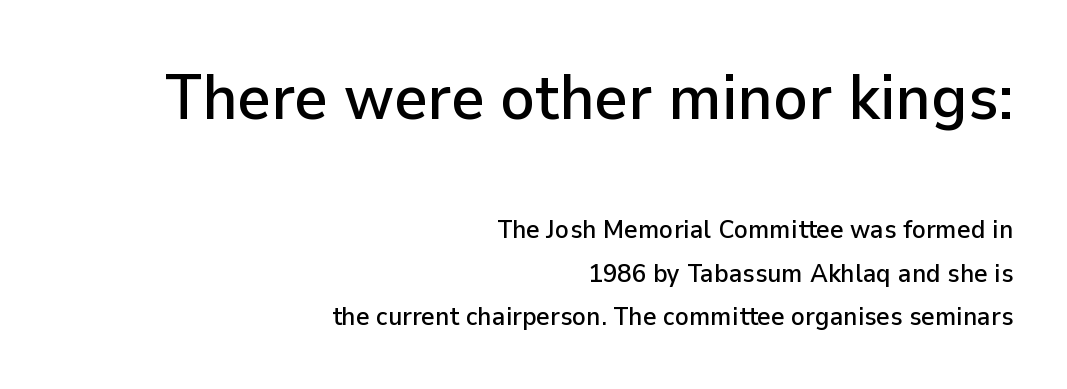
Q: Is the text italic (slanted)? A: No, it is upright.
Q: Is the typeface a serif or a sans-serif typeface? A: Sans-serif.
Q: Is the text underlined? A: No.
Q: How is the paragraph aligned? A: Right-aligned.
Q: Is the spacing between letters normal or unusually wide? A: Normal.
Q: Is the spacing between lines tight, normal or loose? A: Normal.
Q: Which block of text is set in a larger size, the first (top) or the second (bottom)? A: The first (top) one.
Q: Width (condensed, normal, or wide)? A: Normal.
Q: Stroke contrast? A: Low.
Q: x-height? A: Medium.
Q: Monospaced? A: No.
